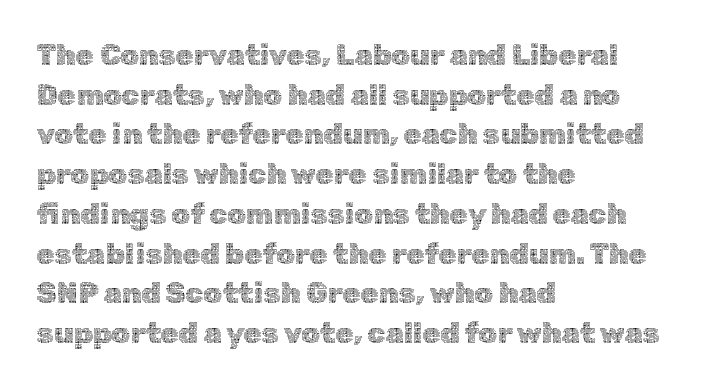
The image shows 29 px thin type, upright; set left-aligned, normal line spacing (1.37x), normal letter spacing, not underlined; a medium x-height.
